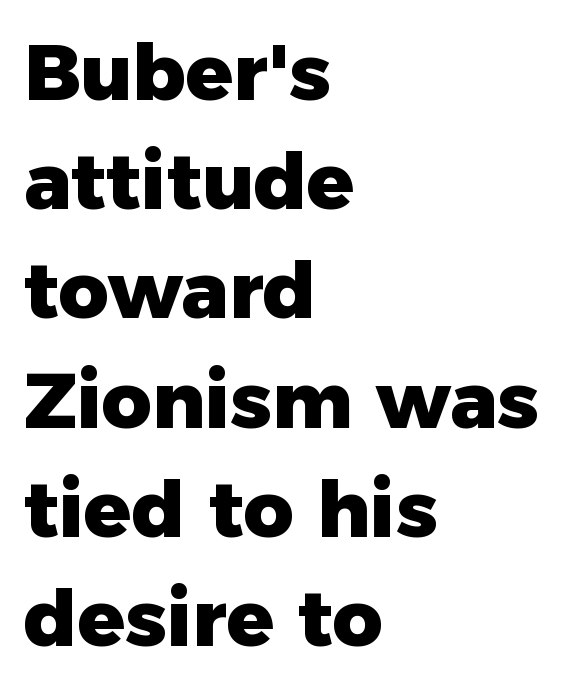
Each letter keeps its own natural width here, so spacing adapts to shape. Horizontal bands of white between lines are of average thickness. The rendering shows plain stroke endings on the letterforms — a sans-serif design. Posture: vertical. How are the letters spaced? Ordinarily, with no added tracking. Descenders are the only things crossing below the line.
